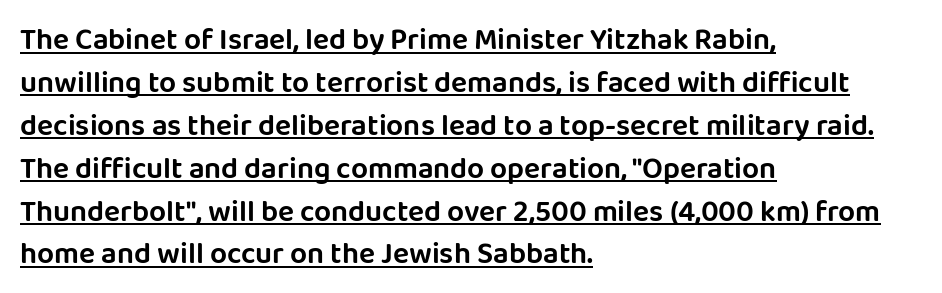
{"serif": "no", "italic": "no", "width": "normal", "stroke_contrast": "low", "x_height": "large", "monospaced": "no", "underline": "yes", "align": "left", "line_spacing": "normal", "line_spacing_ratio": 1.43, "letter_spacing": "normal", "letter_spacing_em": 0.0, "glyph_px": 30}
